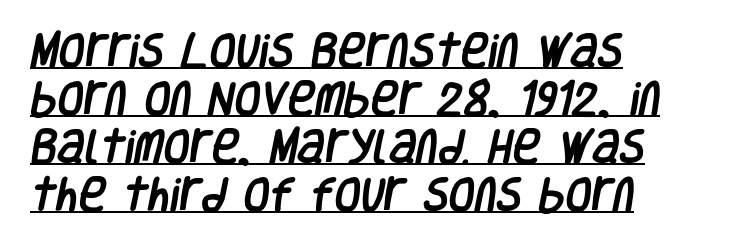
Q: Is the typeface a serif or a sans-serif typeface? A: Sans-serif.
Q: Is the text underlined? A: Yes.
Q: How is the paragraph aligned? A: Left-aligned.
Q: Is the spacing between letters normal or unusually wide? A: Normal.
Q: Is the spacing between lines tight, normal or loose? A: Normal.
Q: Width (condensed, normal, or wide)? A: Condensed.
Q: Stroke contrast? A: Low.
Q: x-height? A: Large.
Q: Monospaced? A: No.
